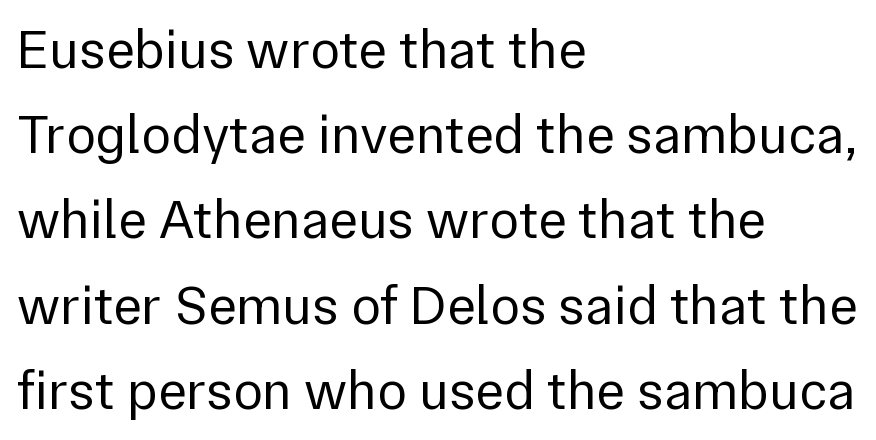
Q: Is the text bold? A: No.
Q: Is the text italic (slanted)? A: No, it is upright.
Q: Is the typeface a serif or a sans-serif typeface? A: Sans-serif.
Q: Is the text underlined? A: No.
Q: How is the paragraph aligned? A: Left-aligned.
Q: Is the spacing between letters normal or unusually wide? A: Normal.
Q: Is the spacing between lines tight, normal or loose? A: Normal.
Q: Width (condensed, normal, or wide)? A: Normal.
Q: Stroke contrast? A: Low.
Q: x-height? A: Medium.
Q: Monospaced? A: No.
